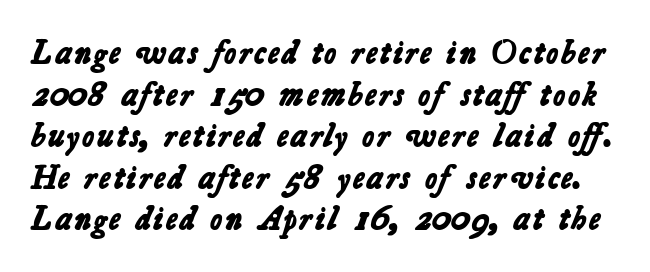
{"serif": "no", "bold": "yes", "weight": "bold", "width": "normal", "stroke_contrast": "low", "x_height": "medium", "monospaced": "no", "underline": "no", "line_spacing": "normal", "line_spacing_ratio": 1.26, "letter_spacing": "normal", "letter_spacing_em": 0.0, "glyph_px": 33}
